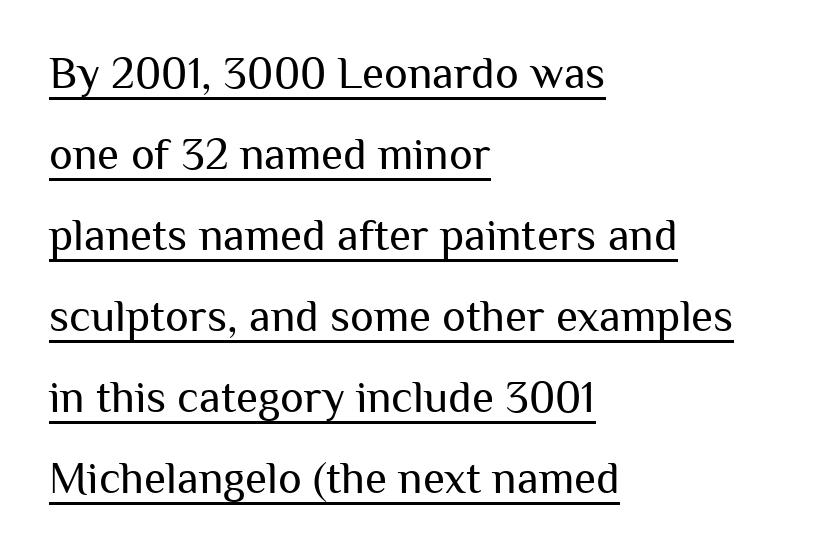
The image shows 45 px regular-weight sans-serif type, upright; set left-aligned, line spacing 1.8x, normal letter spacing, underlined; medium stroke contrast and a medium x-height.
